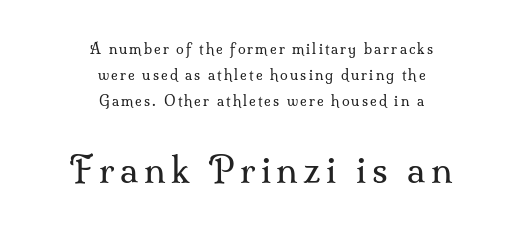
Does the bottom block carry the larger type? Yes, it does. The font family rendered here belongs to the serif group. Is the block centered? Yes — each line is placed symmetrically about the middle. Ascenders rise straight up at ninety degrees. The strip under each line holds only bare page.
